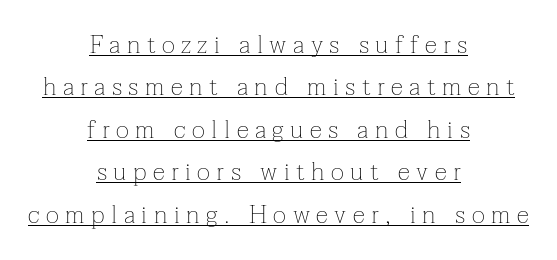
Q: Is the text bold? A: No.
Q: Is the text italic (slanted)? A: No, it is upright.
Q: Is the text underlined? A: Yes.
Q: How is the paragraph aligned? A: Centered.
Q: Is the spacing between letters normal or unusually wide? A: Unusually wide.
Q: Is the spacing between lines tight, normal or loose? A: Normal.
